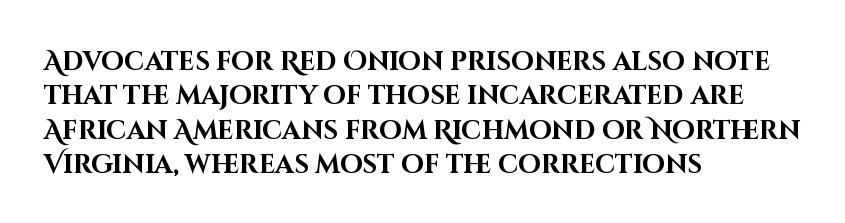
{"italic": "no", "bold": "yes", "underline": "no", "align": "left", "line_spacing": "normal", "line_spacing_ratio": 1.32, "letter_spacing": "normal", "letter_spacing_em": 0.0, "glyph_px": 26}
